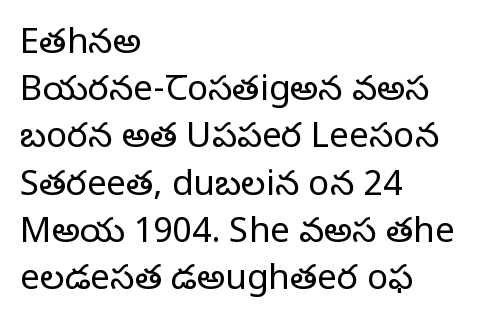
The image shows 35 px regular-weight serif type, upright; set left-aligned, normal line spacing (1.35x), normal letter spacing, not underlined; low stroke contrast and a large x-height.
